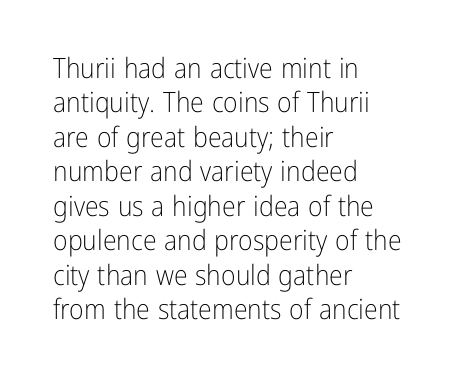
The image shows 28 px light, condensed sans-serif type, upright; set left-aligned, line spacing 1.23x, normal letter spacing, not underlined; low stroke contrast and a medium x-height.
